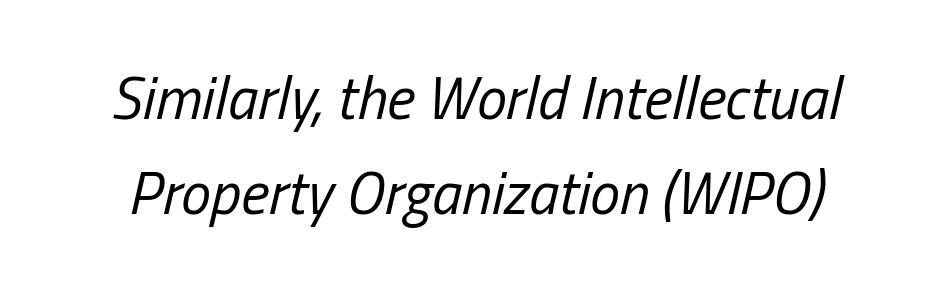
{"italic": "yes", "lean": "right", "slant_degrees": 13, "bold": "no", "weight": "regular", "width": "condensed", "stroke_contrast": "low", "x_height": "medium", "monospaced": "no", "underline": "no", "align": "center", "line_spacing": "normal", "line_spacing_ratio": 1.59, "letter_spacing": "normal", "letter_spacing_em": 0.0, "glyph_px": 60}
